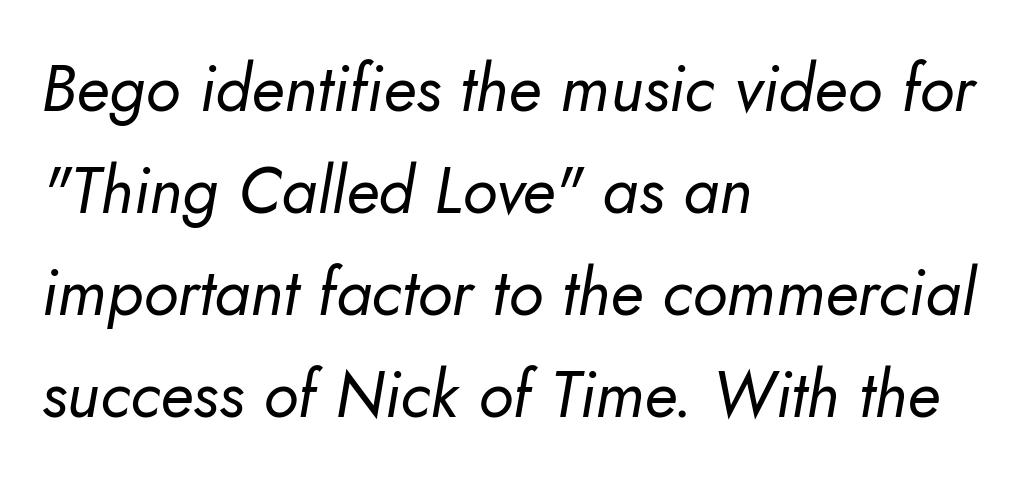
{"italic": "yes", "lean": "right", "slant_degrees": 10, "bold": "no", "weight": "regular", "width": "normal", "stroke_contrast": "low", "x_height": "small", "monospaced": "no", "underline": "no", "align": "left", "line_spacing": "normal", "line_spacing_ratio": 1.57, "letter_spacing": "normal", "letter_spacing_em": 0.0, "glyph_px": 65}
